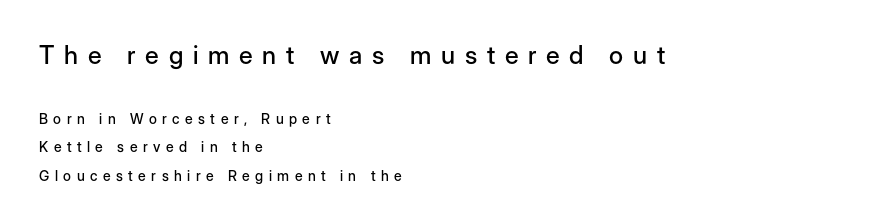
The image shows 25 px text type, upright; set left-aligned, loose line spacing (2.03x), unusually wide letter spacing (+0.39 em), not underlined; the first (top) block is 1.79x larger.
